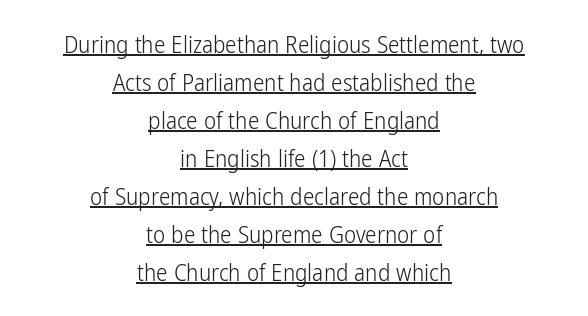
Q: Is the text bold? A: No.
Q: Is the text italic (slanted)? A: No, it is upright.
Q: Is the text underlined? A: Yes.
Q: How is the paragraph aligned? A: Centered.
Q: Is the spacing between letters normal or unusually wide? A: Normal.
Q: Is the spacing between lines tight, normal or loose? A: Normal.
